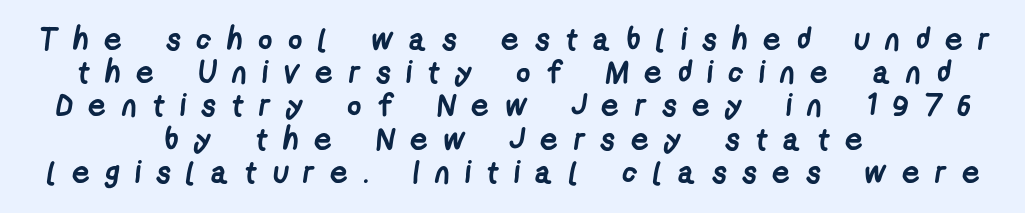
The image shows 31 px semibold, condensed sans-serif type; set centered, tight line spacing (1.07x), unusually wide letter spacing (+0.5 em), not underlined; low stroke contrast and a medium x-height.
